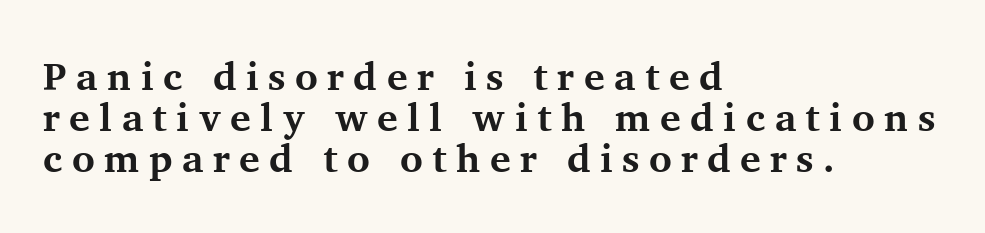
Small tapered or slab feet sit at the stroke ends, so this counts as serif. The designer dialed line spacing down below the default. Every character sits straight up, as roman type does. Here the glyphs are tracked loosely, breaking word shapes into spaced letters.
